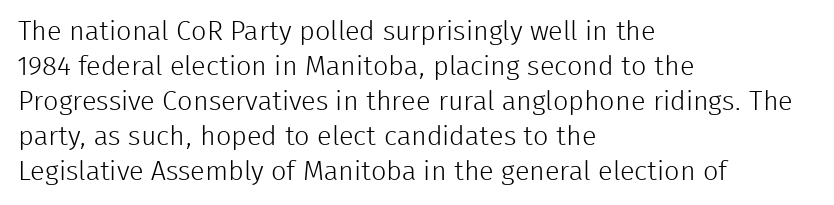
The image shows 27 px text type, upright; set left-aligned, normal line spacing (1.3x), normal letter spacing, not underlined.
